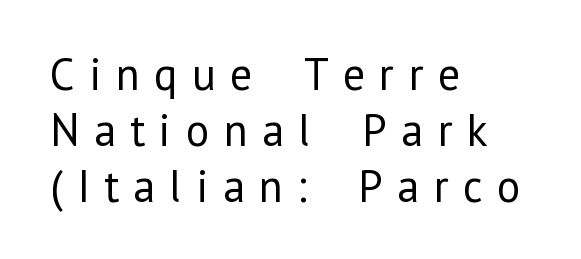
The image shows 45 px regular-weight sans-serif type, upright; set left-aligned, normal line spacing (1.25x), unusually wide letter spacing (+0.32 em), not underlined; low stroke contrast and a medium x-height.
